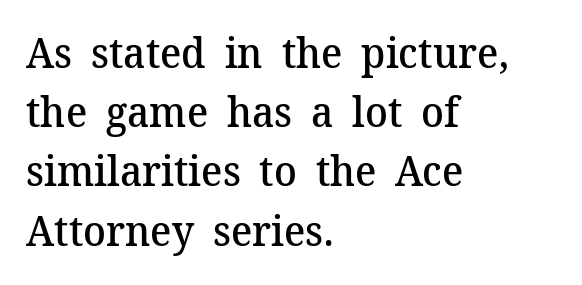
Q: Is the text bold? A: Semi-bold.
Q: Is the text italic (slanted)? A: No, it is upright.
Q: Is the typeface a serif or a sans-serif typeface? A: Serif.
Q: Is the text underlined? A: No.
Q: How is the paragraph aligned? A: Left-aligned.
Q: Is the spacing between letters normal or unusually wide? A: Normal.
Q: Is the spacing between lines tight, normal or loose? A: Normal.
Q: Width (condensed, normal, or wide)? A: Normal.
Q: Stroke contrast? A: Medium.
Q: x-height? A: Medium.
Q: Monospaced? A: No.
